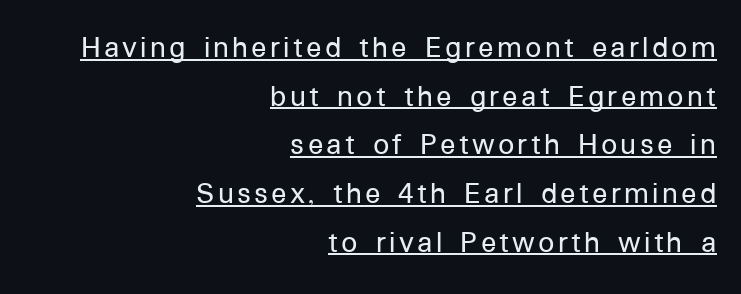
The image shows 32 px sans-serif type, upright; set right-aligned, normal line spacing (1.52x), underlined; low stroke contrast and a medium x-height.
